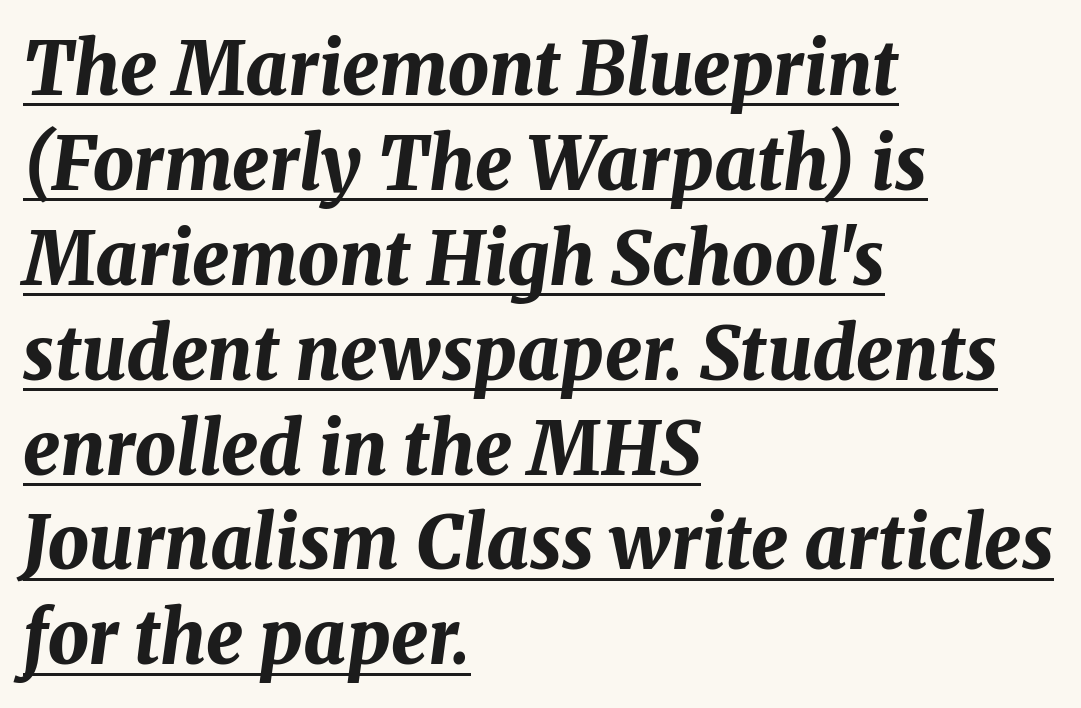
The image shows 73 px bold type, italic (leaning right); set left-aligned, normal line spacing (1.3x), normal letter spacing, underlined; medium stroke contrast and a medium x-height.
